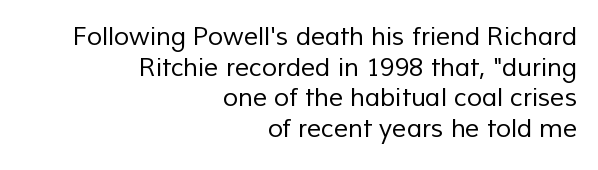
Underlining? Definitely not there. Compared with a typical body face, this is equally light or lighter still. Layout note: lines flush right. Spacing between characters is what you'd get straight out of the box.
